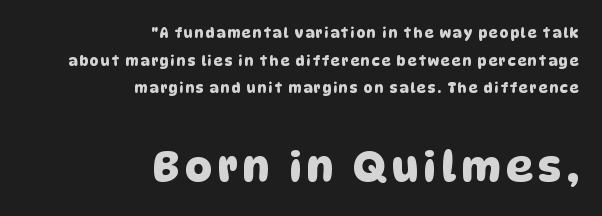
{"serif": "no", "width": "normal", "stroke_contrast": "low", "x_height": "large", "monospaced": "no", "underline": "no", "align": "right", "line_spacing": "loose", "line_spacing_ratio": 1.98, "larger_block": "second", "size_ratio": 3.0, "glyph_px": 42}
